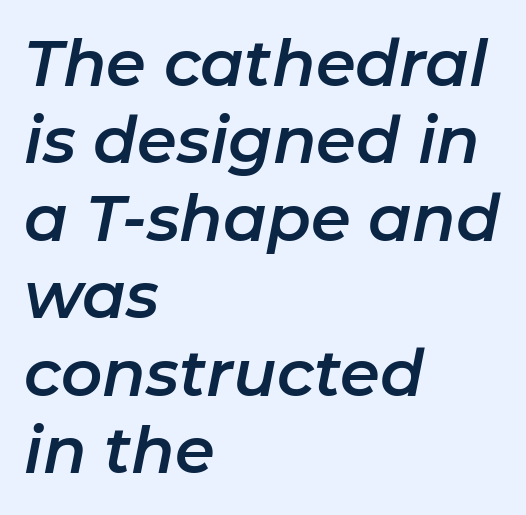
Q: Is the text italic (slanted)? A: Yes, it leans right by about 11 degrees.
Q: Is the text underlined? A: No.
Q: How is the paragraph aligned? A: Left-aligned.
Q: Is the spacing between letters normal or unusually wide? A: Normal.
Q: Width (condensed, normal, or wide)? A: Normal.
Q: Stroke contrast? A: Low.
Q: x-height? A: Medium.
Q: Monospaced? A: No.
